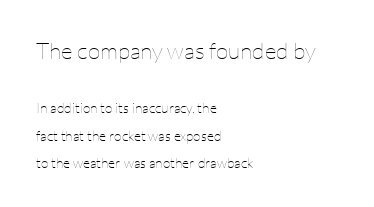
This is not heavy type; no bold has been used. Does the lettering tilt? It doesn't — this is upright. The space directly below the letters is spotless. These lines stand farther apart than default settings would place them. Compare the two chunks: the upper has the greater cap height. The letterforms sit shoulder to shoulder at normal distance.
